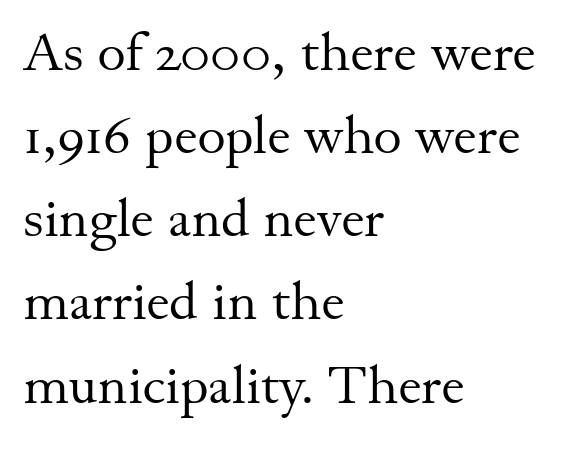
{"serif": "yes", "italic": "no", "bold": "no", "weight": "regular", "width": "normal", "stroke_contrast": "medium", "x_height": "small", "monospaced": "no", "underline": "no", "align": "left", "line_spacing": "normal", "line_spacing_ratio": 1.54, "letter_spacing": "normal", "letter_spacing_em": 0.0, "glyph_px": 54}
